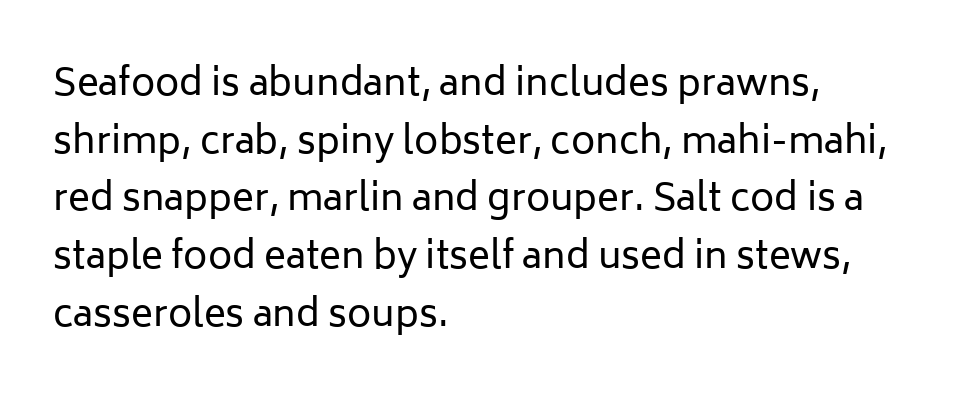
The image shows 37 px regular-weight sans-serif type, upright; set left-aligned, normal line spacing (1.56x), normal letter spacing, not underlined; low stroke contrast and a medium x-height.
